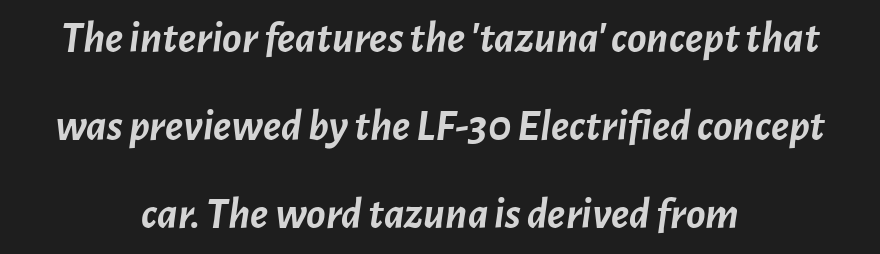
The image shows 45 px semibold type, italic (leaning right); set centered, loose line spacing (1.96x), normal letter spacing, not underlined; low stroke contrast and a medium x-height.
